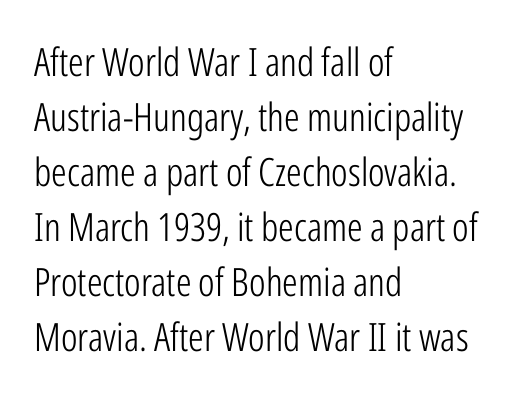
{"serif": "no", "italic": "no", "bold": "no", "weight": "light", "width": "condensed", "stroke_contrast": "low", "x_height": "medium", "monospaced": "no", "underline": "no", "align": "left", "line_spacing": "normal", "line_spacing_ratio": 1.41, "letter_spacing": "normal", "letter_spacing_em": 0.0, "glyph_px": 39}
